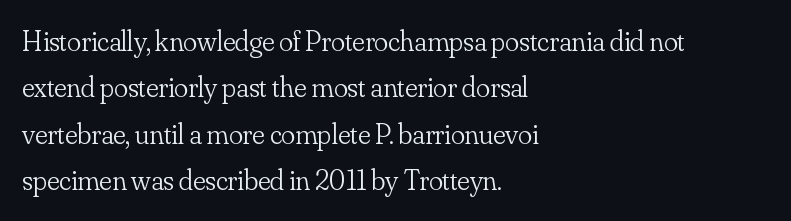
{"serif": "yes", "italic": "no", "bold": "no", "weight": "light", "width": "normal", "stroke_contrast": "low", "x_height": "small", "monospaced": "no", "underline": "no", "align": "left", "line_spacing": "normal", "line_spacing_ratio": 1.6, "letter_spacing": "normal", "letter_spacing_em": 0.0, "glyph_px": 29}
